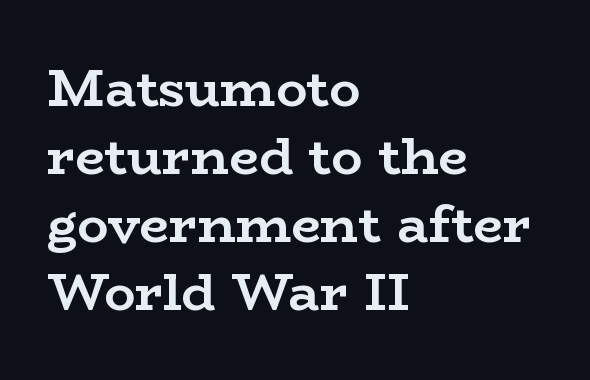
The image shows 52 px semibold, wide serif type, upright; set left-aligned, normal line spacing (1.31x), normal letter spacing, not underlined; low stroke contrast and a medium x-height.
